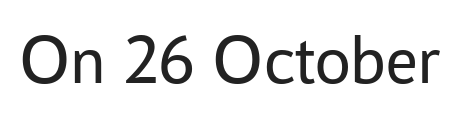
{"serif": "no", "italic": "no", "bold": "no", "weight": "regular", "width": "normal", "stroke_contrast": "low", "x_height": "medium", "monospaced": "no", "underline": "no", "letter_spacing": "normal", "letter_spacing_em": 0.0, "glyph_px": 71}
